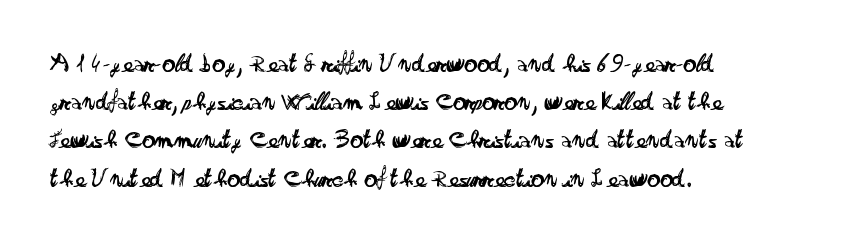
Q: Is the text bold? A: No.
Q: Is the text italic (slanted)? A: No, it is upright.
Q: Is the text underlined? A: No.
Q: How is the paragraph aligned? A: Left-aligned.
Q: Is the spacing between letters normal or unusually wide? A: Normal.
Q: Is the spacing between lines tight, normal or loose? A: Normal.
